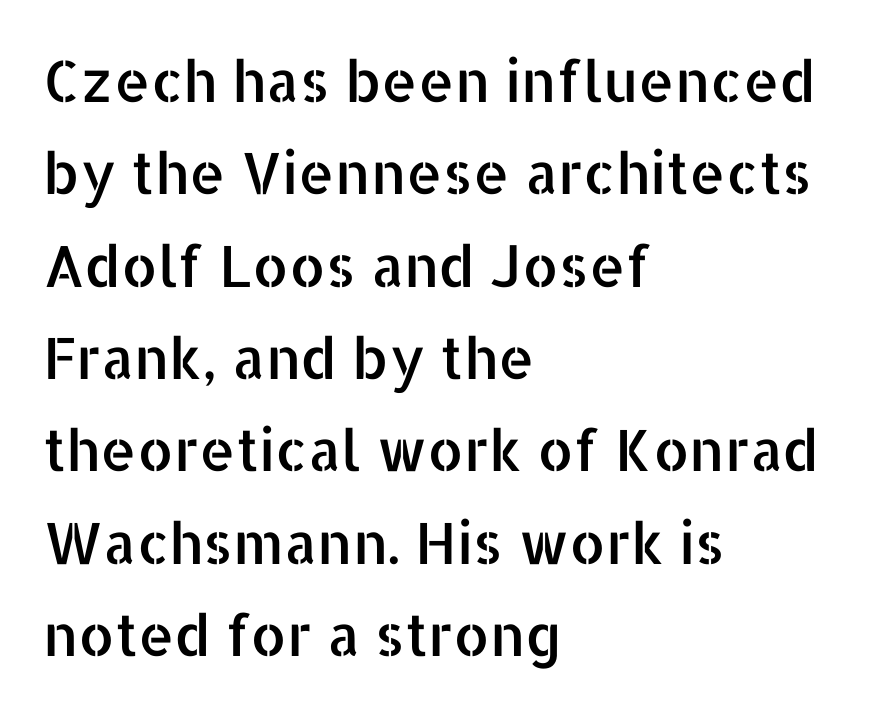
The image shows 57 px sans-serif type, upright; set left-aligned, normal line spacing (1.62x), normal letter spacing, not underlined; low stroke contrast and a medium x-height.
